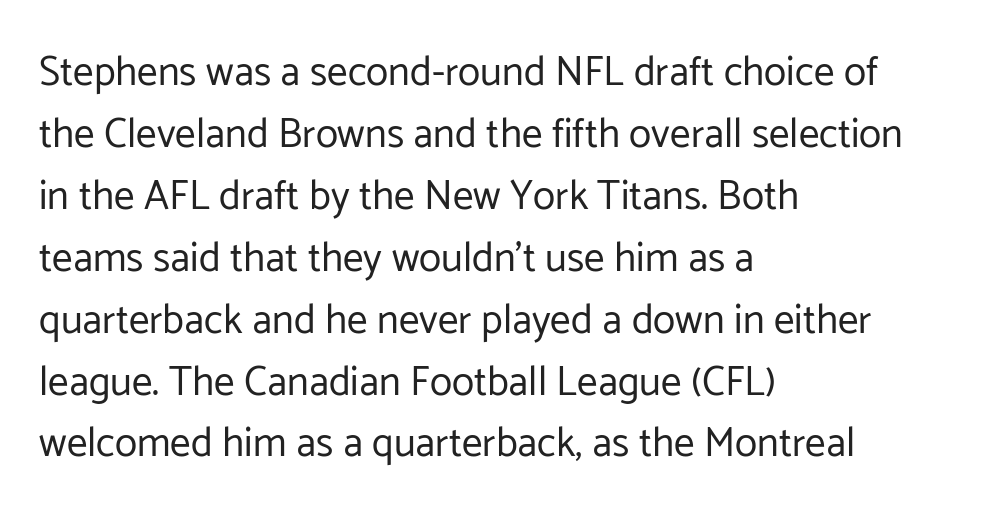
The image shows 41 px regular-weight sans-serif type, upright; set left-aligned, normal line spacing (1.51x), normal letter spacing, not underlined; low stroke contrast and a medium x-height.
